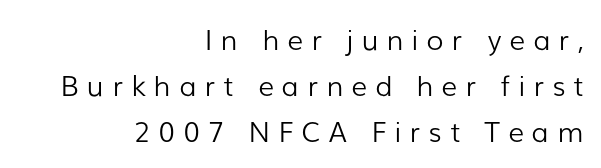
Glyph-to-glyph distance is far greater than everyday printed text. Each row of text sits above clean, open space. Stem width sits at or under what a default text font uses. Italic? Not at all — the glyphs are vertical. A typesetter would call this proportional, since set widths differ per character. In CSS terms this would be text-align: right.
